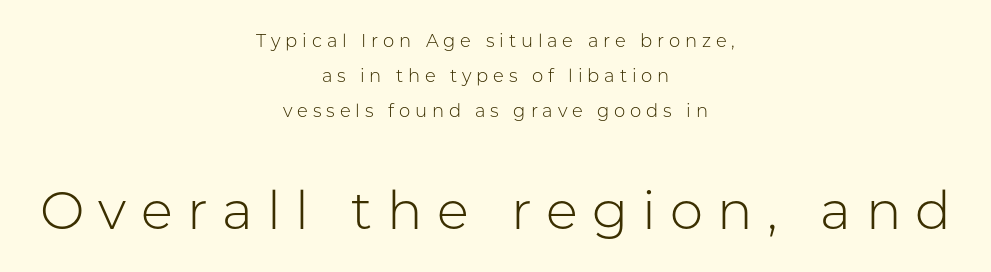
{"serif": "no", "italic": "no", "bold": "no", "weight": "light", "width": "normal", "stroke_contrast": "low", "x_height": "medium", "monospaced": "no", "underline": "no", "align": "center", "line_spacing": "loose", "line_spacing_ratio": 1.95, "letter_spacing": "wide", "letter_spacing_em": 0.27, "larger_block": "second", "size_ratio": 2.94, "glyph_px": 53}
